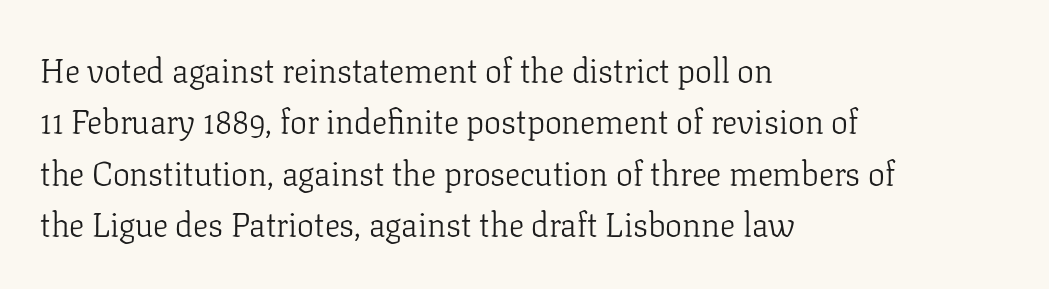
{"serif": "yes", "italic": "no", "bold": "no", "weight": "light", "width": "normal", "stroke_contrast": "low", "x_height": "medium", "monospaced": "no", "underline": "no", "align": "left", "line_spacing": "normal", "line_spacing_ratio": 1.51, "letter_spacing": "normal", "letter_spacing_em": 0.0, "glyph_px": 34}
